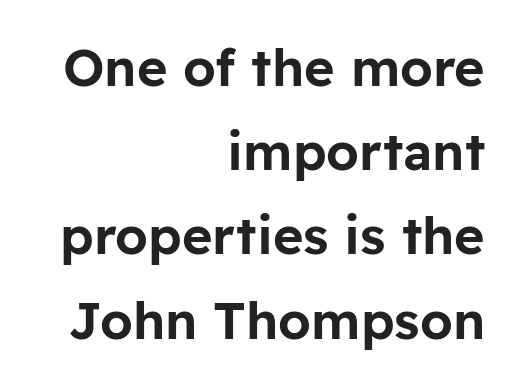
Q: Is the text italic (slanted)? A: No, it is upright.
Q: Is the typeface a serif or a sans-serif typeface? A: Sans-serif.
Q: Is the text underlined? A: No.
Q: How is the paragraph aligned? A: Right-aligned.
Q: Is the spacing between letters normal or unusually wide? A: Normal.
Q: Is the spacing between lines tight, normal or loose? A: Normal.
Q: Width (condensed, normal, or wide)? A: Normal.
Q: Stroke contrast? A: Low.
Q: x-height? A: Medium.
Q: Monospaced? A: No.
